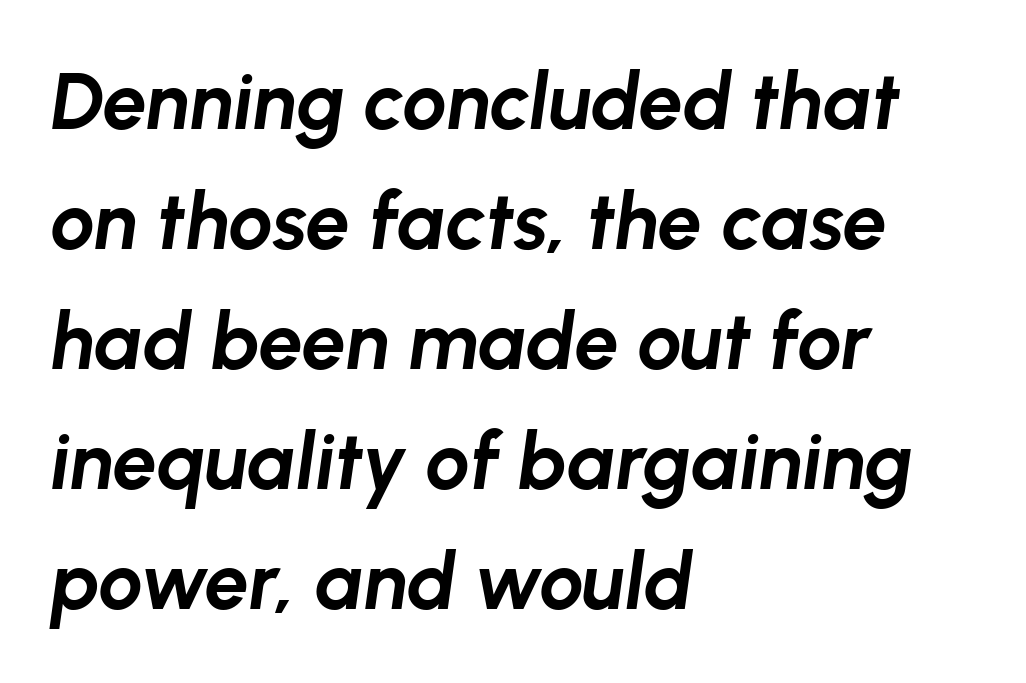
The image shows 79 px bold type, italic (leaning right); set left-aligned, normal line spacing (1.52x), normal letter spacing, not underlined; low stroke contrast and a medium x-height.
